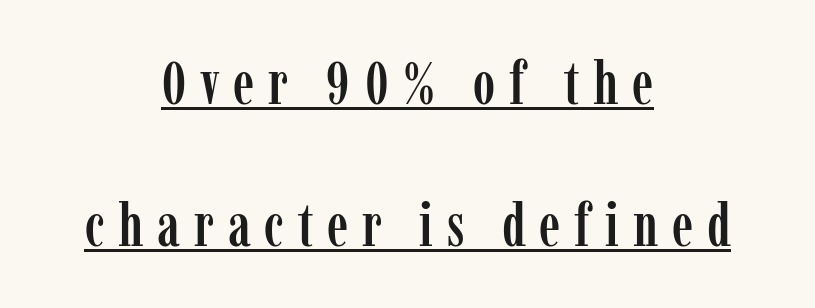
The face used here is proportionally spaced, like ordinary book or web type. Characters remain perfectly vertical along every line. Examine the stroke ends and you'll spot serifs. The tracking reads as deliberately expanded to a designer's eye. Centered paragraph, ragged on both sides.
